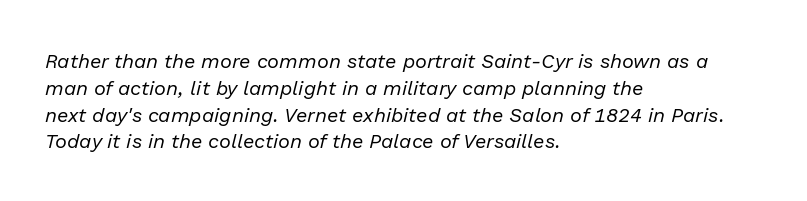
The image shows 20 px text type, italic (leaning right); set left-aligned, normal line spacing (1.34x), normal letter spacing, not underlined.
